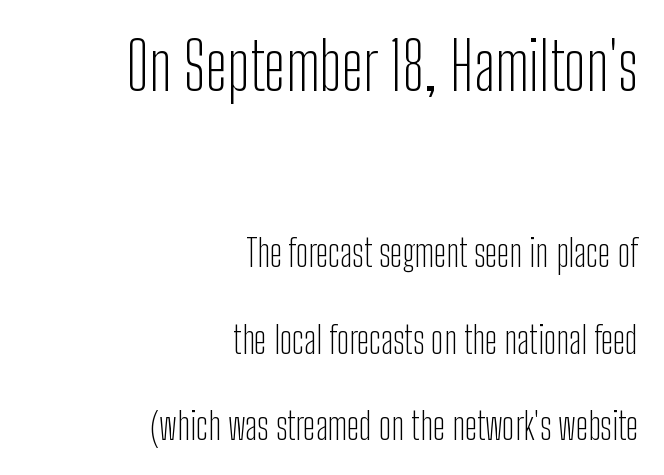
The image shows 65 px light, condensed sans-serif type, upright; set right-aligned, loose line spacing (2.34x), normal letter spacing, not underlined; the first (top) block is 1.76x larger; low stroke contrast and a medium x-height.
